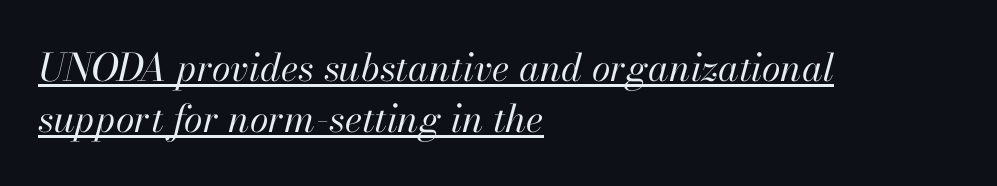
Q: Is the text bold? A: No.
Q: Is the text italic (slanted)? A: Yes, it leans right by about 13 degrees.
Q: Is the text underlined? A: Yes.
Q: How is the paragraph aligned? A: Left-aligned.
Q: Is the spacing between letters normal or unusually wide? A: Normal.
Q: Is the spacing between lines tight, normal or loose? A: Normal.
Q: Width (condensed, normal, or wide)? A: Normal.
Q: Stroke contrast? A: High.
Q: x-height? A: Small.
Q: Monospaced? A: No.
